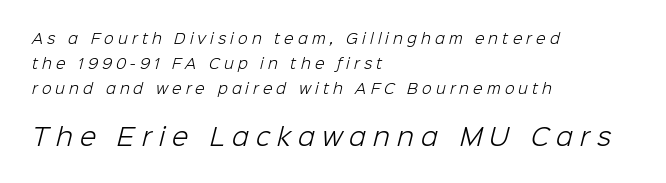
The image shows 24 px text type; set left-aligned, line spacing 1.78x, unusually wide letter spacing (+0.3 em), not underlined; the second (bottom) block is 1.71x larger.
